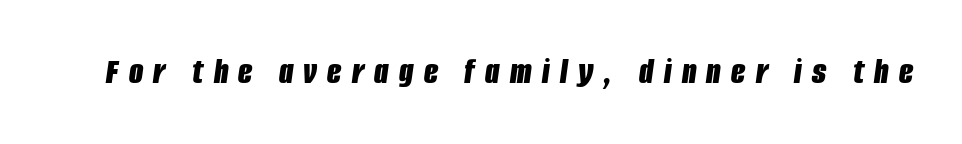
{"italic": "yes", "lean": "right", "slant_degrees": 8, "bold": "yes", "weight": "bold", "width": "condensed", "stroke_contrast": "low", "x_height": "large", "monospaced": "no", "underline": "no", "letter_spacing": "wide", "letter_spacing_em": 0.28, "glyph_px": 37}
